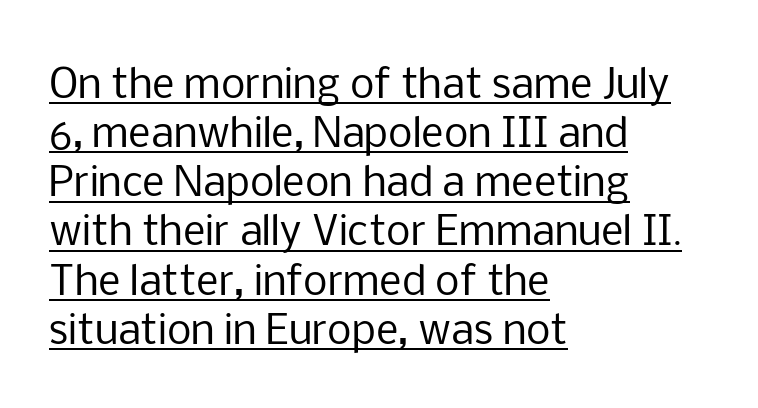
The image shows 39 px regular-weight sans-serif type, upright; set left-aligned, normal line spacing (1.26x), normal letter spacing, underlined; low stroke contrast and a medium x-height.
